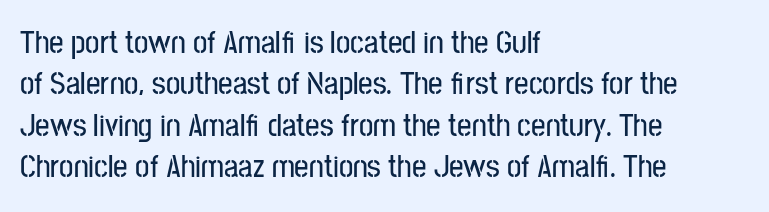
{"serif": "no", "italic": "no", "width": "condensed", "stroke_contrast": "low", "x_height": "medium", "monospaced": "no", "underline": "no", "align": "left", "line_spacing": "normal", "line_spacing_ratio": 1.29, "letter_spacing": "normal", "letter_spacing_em": 0.0, "glyph_px": 32}
